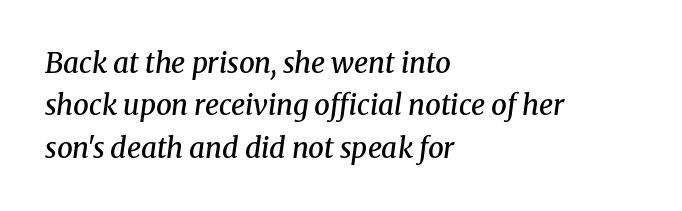
Q: Is the text bold? A: Semi-bold.
Q: Is the text italic (slanted)? A: Yes, it leans right by about 8 degrees.
Q: Is the typeface a serif or a sans-serif typeface? A: Serif.
Q: Is the text underlined? A: No.
Q: How is the paragraph aligned? A: Left-aligned.
Q: Is the spacing between letters normal or unusually wide? A: Normal.
Q: Is the spacing between lines tight, normal or loose? A: Normal.
Q: Width (condensed, normal, or wide)? A: Normal.
Q: Stroke contrast? A: Medium.
Q: x-height? A: Medium.
Q: Monospaced? A: No.
